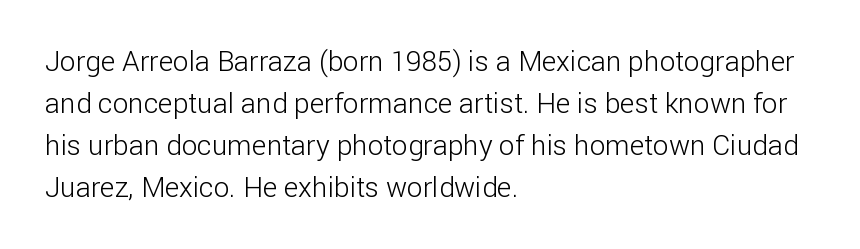
The image shows 28 px light sans-serif type, upright; set left-aligned, normal line spacing (1.5x), normal letter spacing, not underlined; low stroke contrast and a medium x-height.
